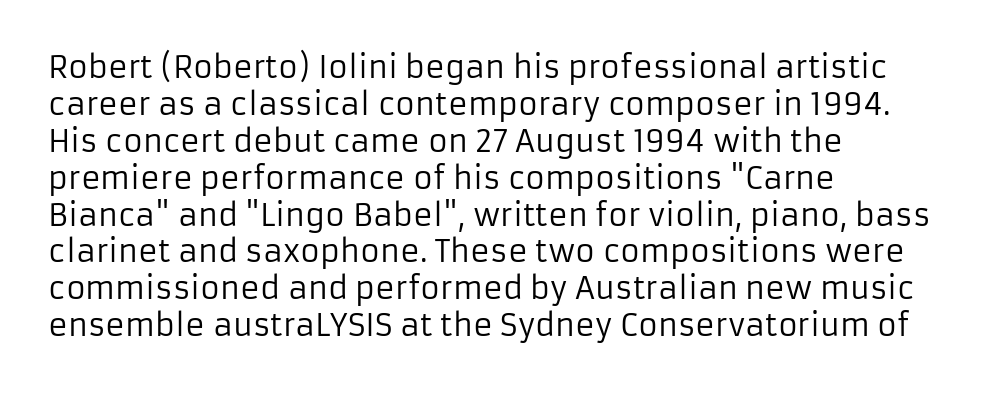
Q: Is the text bold? A: No.
Q: Is the text italic (slanted)? A: No, it is upright.
Q: Is the typeface a serif or a sans-serif typeface? A: Sans-serif.
Q: Is the text underlined? A: No.
Q: How is the paragraph aligned? A: Left-aligned.
Q: Is the spacing between letters normal or unusually wide? A: Normal.
Q: Width (condensed, normal, or wide)? A: Normal.
Q: Stroke contrast? A: Low.
Q: x-height? A: Medium.
Q: Monospaced? A: No.
